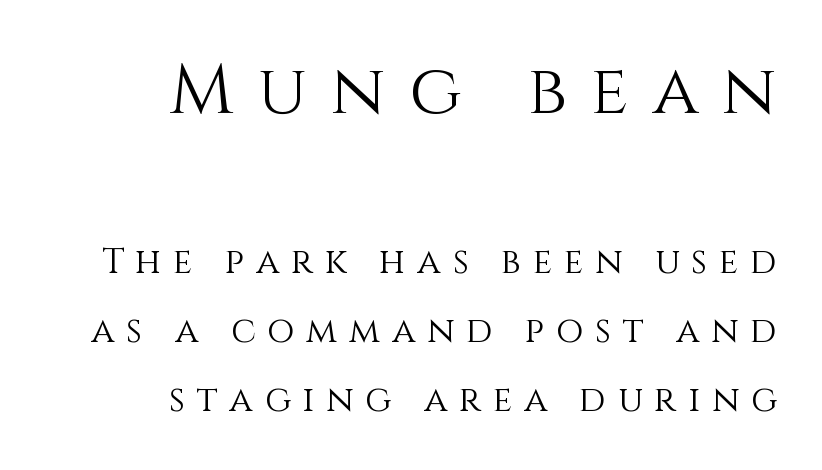
Q: Is the text bold? A: No.
Q: Is the text italic (slanted)? A: No, it is upright.
Q: Is the text underlined? A: No.
Q: How is the paragraph aligned? A: Right-aligned.
Q: Is the spacing between letters normal or unusually wide? A: Unusually wide.
Q: Is the spacing between lines tight, normal or loose? A: Loose.
Q: Which block of text is set in a larger size, the first (top) or the second (bottom)? A: The first (top) one.
Q: Width (condensed, normal, or wide)? A: Normal.
Q: x-height? A: Large.
Q: Monospaced? A: No.
